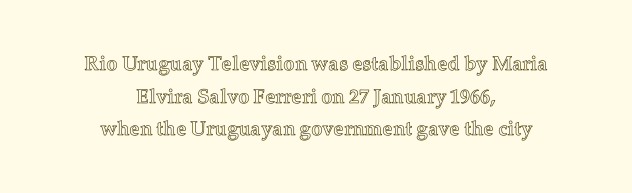
Students, note that the glyphs here touch the page at normal intervals. Rendered with straight, roman letterforms. The rendering uses a moderate line-height, typical for paragraphs. The typesetter chose a symmetrical, centered arrangement here. The specimen omits any rule beneath the text block's lines.
